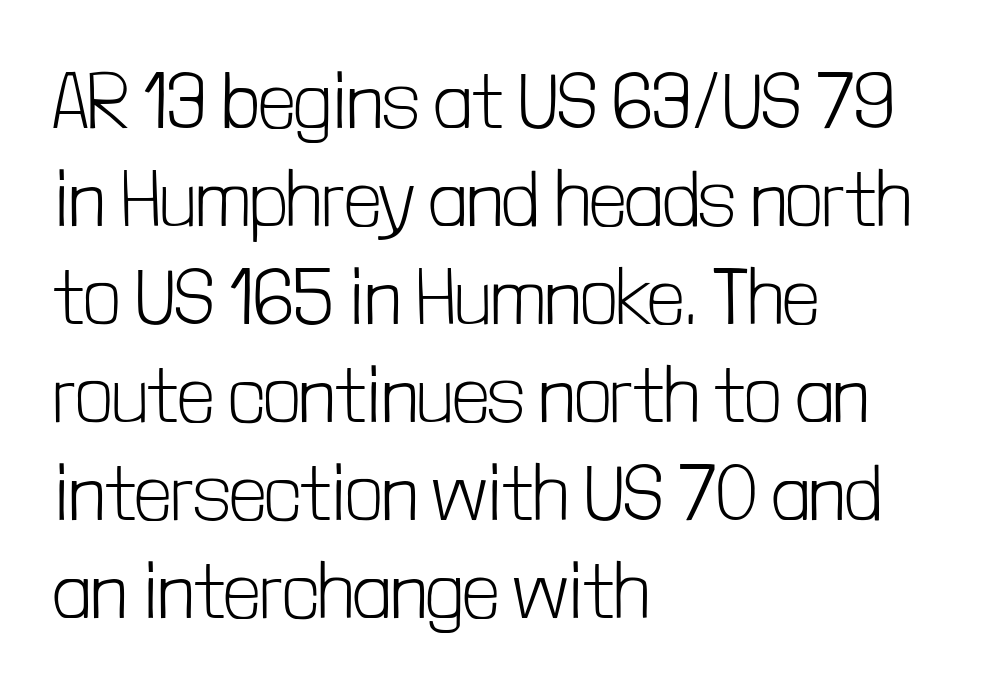
{"serif": "no", "italic": "no", "bold": "no", "weight": "light", "width": "condensed", "stroke_contrast": "low", "x_height": "medium", "monospaced": "no", "underline": "no", "align": "left", "line_spacing_ratio": 1.24, "letter_spacing": "normal", "letter_spacing_em": 0.0, "glyph_px": 79}
